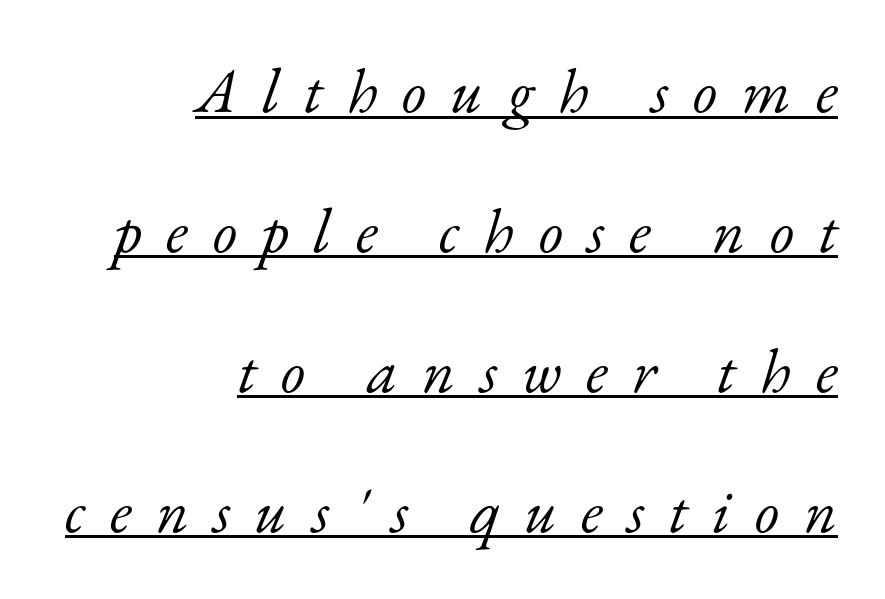
The image shows 63 px light serif type, italic (leaning right); set right-aligned, loose line spacing (2.22x), unusually wide letter spacing (+0.39 em), underlined; low stroke contrast and a small x-height.
